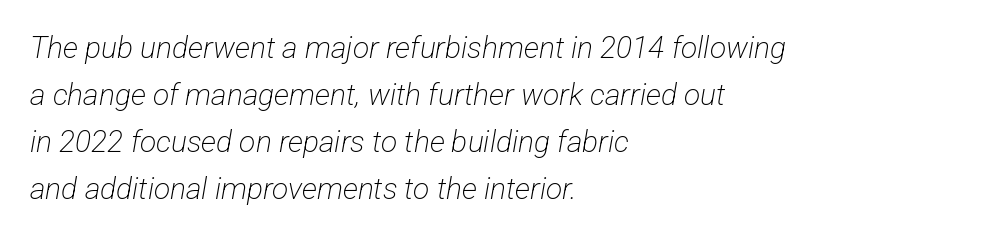
Visually the block forms a straight wall on the left and a jagged coastline on the right. The specimen omits any rule beneath the text block's lines. The weight tops out at a normal text grade. Observe the absence of serifs on each vertical stroke in this sample. Regarding leading, the lines here are spaced in the standard way.
